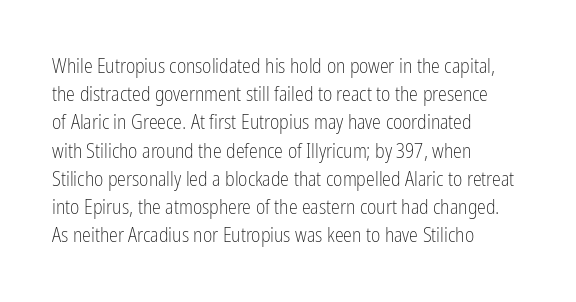
{"italic": "no", "bold": "no", "underline": "no", "align": "left", "line_spacing": "normal", "line_spacing_ratio": 1.41, "letter_spacing": "normal", "letter_spacing_em": 0.0, "glyph_px": 20}
